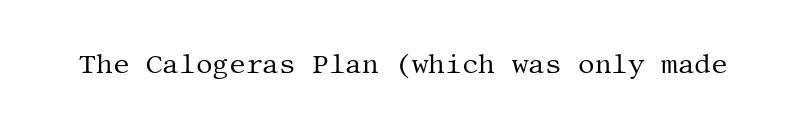
A roman cut, with each character standing at attention. Decoration check: the copy has no underline. The gaps between neighbouring characters are ordinary and unremarkable. Bold? No — there's no thickening of the strokes.
